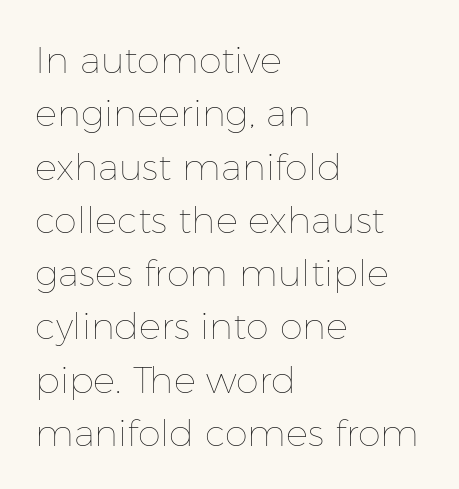
The image shows 37 px thin type, upright; set left-aligned, normal line spacing (1.44x), normal letter spacing, not underlined; low stroke contrast and a medium x-height.
